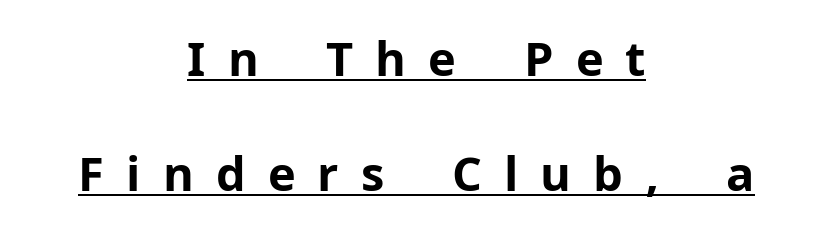
The image shows 47 px bold sans-serif type, upright; set centered, loose line spacing (2.44x), unusually wide letter spacing (+0.47 em), underlined; low stroke contrast and a medium x-height.
